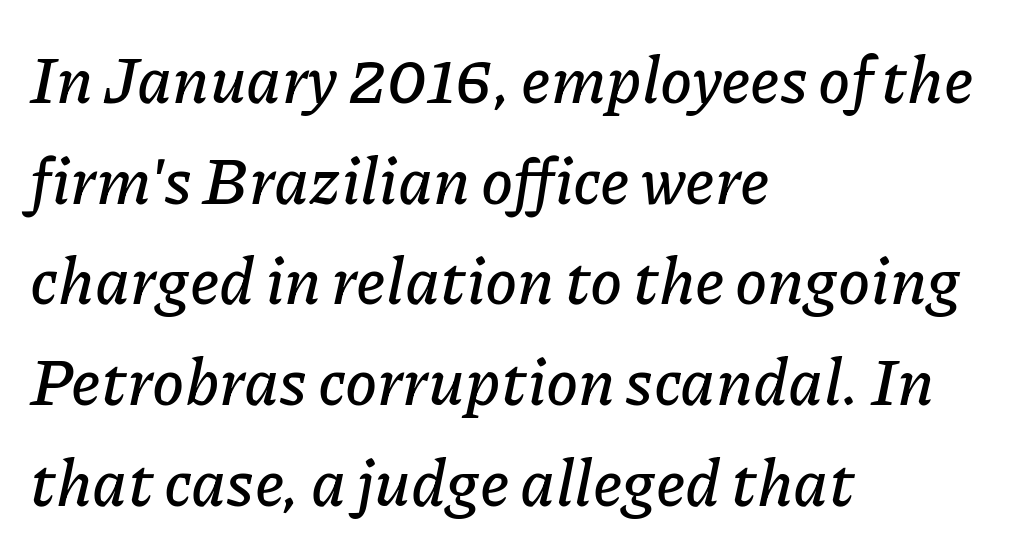
One-word summary of the alignment: left. The face used here is rendered with its standard letterfit. Any mark beneath the type? The region is blank. Each new line begins a customary step beneath the previous one. It's the slanting kind of type. The letters advance in unequal steps, a hallmark of proportional type.
